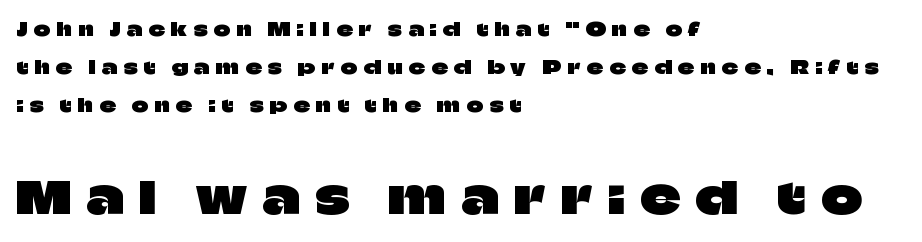
Q: Is the text italic (slanted)? A: No, it is upright.
Q: Is the typeface a serif or a sans-serif typeface? A: Sans-serif.
Q: Is the text underlined? A: No.
Q: How is the paragraph aligned? A: Left-aligned.
Q: Is the spacing between letters normal or unusually wide? A: Unusually wide.
Q: Is the spacing between lines tight, normal or loose? A: Loose.
Q: Which block of text is set in a larger size, the first (top) or the second (bottom)? A: The second (bottom) one.
Q: Width (condensed, normal, or wide)? A: Normal.
Q: Stroke contrast? A: Low.
Q: x-height? A: Large.
Q: Monospaced? A: No.
